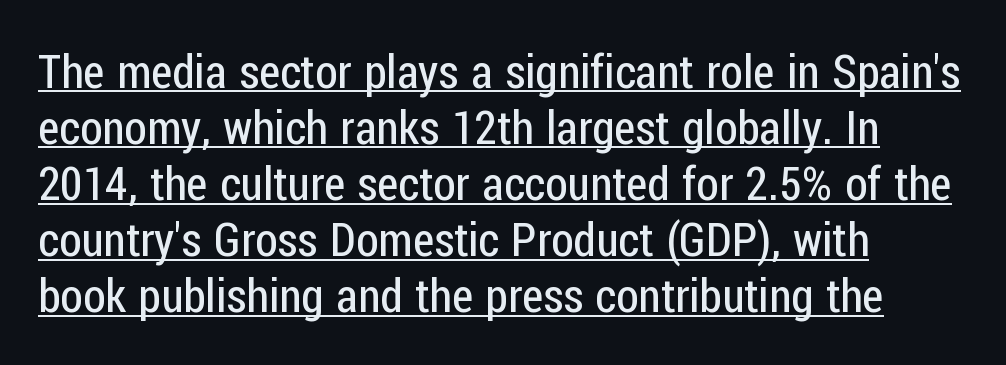
The image shows 46 px regular-weight, condensed sans-serif type, upright; set left-aligned, line spacing 1.22x, normal letter spacing, underlined; low stroke contrast and a medium x-height.
